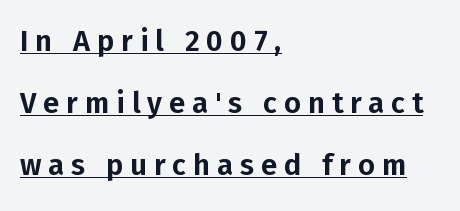
Students, observe the line beneath the letters — that is underlining. Leading: increased. It's the straight-up-and-down kind of type. Think of a printed novel: that variable character pitch is what you see here. In CSS terms this would be text-align: left.
